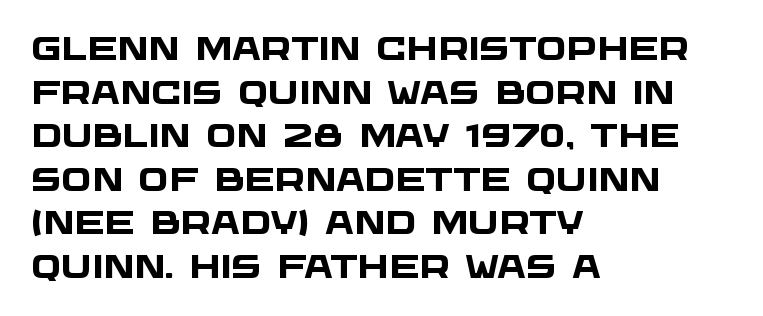
{"serif": "no", "bold": "yes", "weight": "heavy", "width": "wide", "stroke_contrast": "low", "x_height": "large", "monospaced": "no", "underline": "no", "align": "left", "line_spacing": "normal", "line_spacing_ratio": 1.36, "letter_spacing": "normal", "letter_spacing_em": 0.0, "glyph_px": 32}
